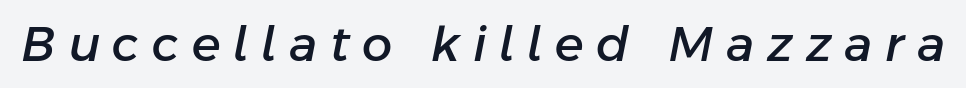
Q: Is the text italic (slanted)? A: Yes, it leans right by about 11 degrees.
Q: Is the text underlined? A: No.
Q: Is the spacing between letters normal or unusually wide? A: Unusually wide.
Q: Width (condensed, normal, or wide)? A: Normal.
Q: Stroke contrast? A: Low.
Q: x-height? A: Medium.
Q: Monospaced? A: No.
